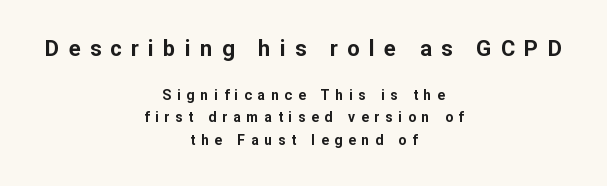
The image shows 22 px bold type, upright; set centered, normal line spacing (1.58x), unusually wide letter spacing (+0.42 em), not underlined; the first (top) block is 1.57x larger.
